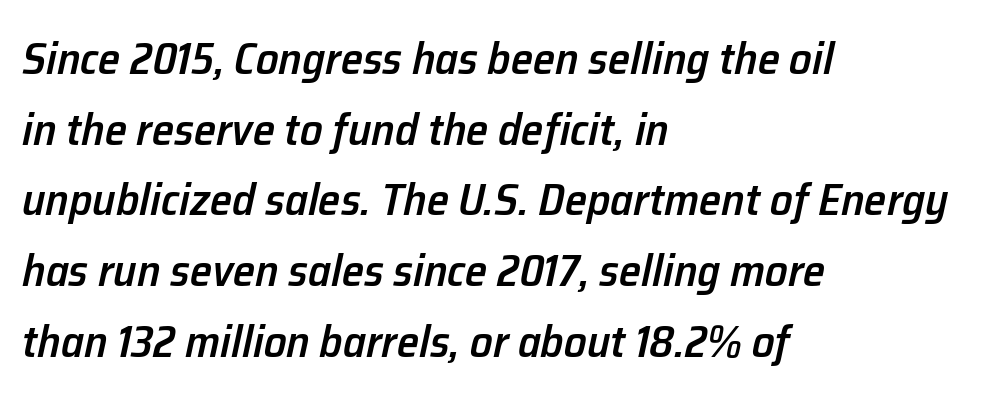
{"italic": "yes", "lean": "right", "slant_degrees": 12, "bold": "semi", "weight": "semibold", "width": "normal", "stroke_contrast": "low", "x_height": "medium", "monospaced": "no", "underline": "no", "align": "left", "line_spacing": "normal", "line_spacing_ratio": 1.57, "letter_spacing": "normal", "letter_spacing_em": 0.0, "glyph_px": 45}
